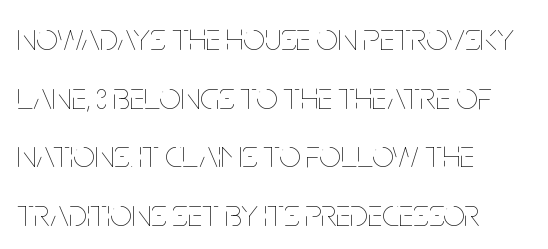
These lines stack with their left ends in a neat column. Compared with typical body copy, the letter spacing here is the same. No italicization has been applied; the sample stays upright. You could not count columns in this text — the font is proportionally spaced. The designer left line spacing at the default. This rendering features lettering with no underline.
